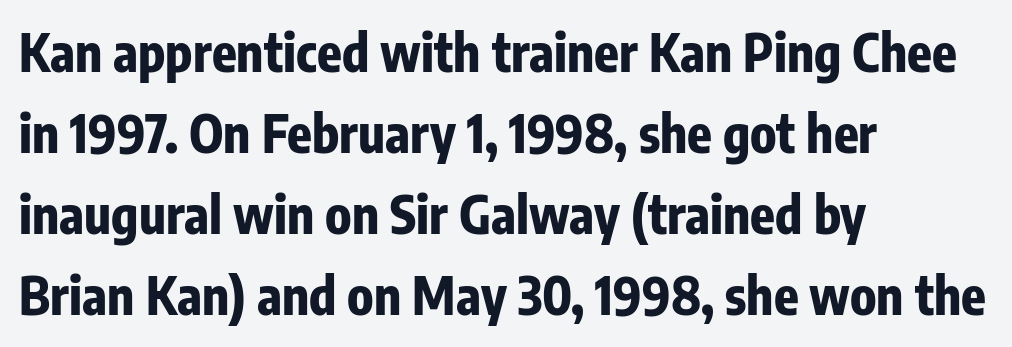
The image shows 51 px bold, condensed sans-serif type, upright; set left-aligned, normal line spacing (1.59x), normal letter spacing, not underlined; low stroke contrast and a medium x-height.
